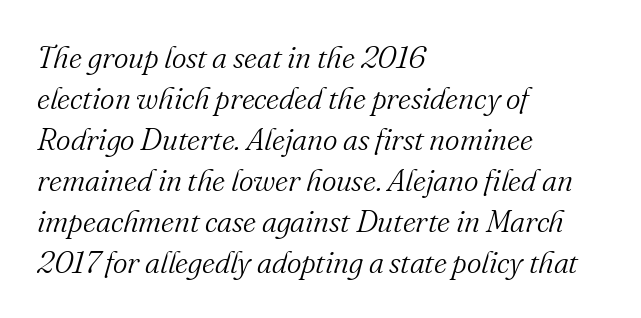
The image shows 31 px light serif type, italic (leaning right); set left-aligned, normal line spacing (1.32x), normal letter spacing, not underlined; medium stroke contrast and a small x-height.
